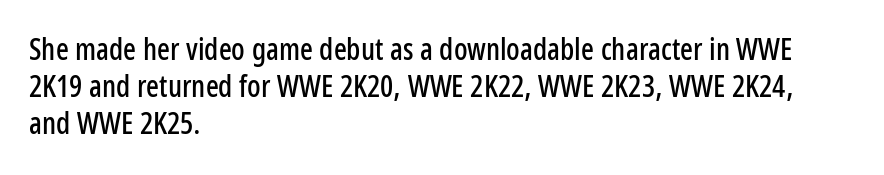
Q: Is the text italic (slanted)? A: No, it is upright.
Q: Is the typeface a serif or a sans-serif typeface? A: Sans-serif.
Q: Is the text underlined? A: No.
Q: How is the paragraph aligned? A: Left-aligned.
Q: Is the spacing between letters normal or unusually wide? A: Normal.
Q: Width (condensed, normal, or wide)? A: Condensed.
Q: Stroke contrast? A: Low.
Q: x-height? A: Medium.
Q: Monospaced? A: No.
